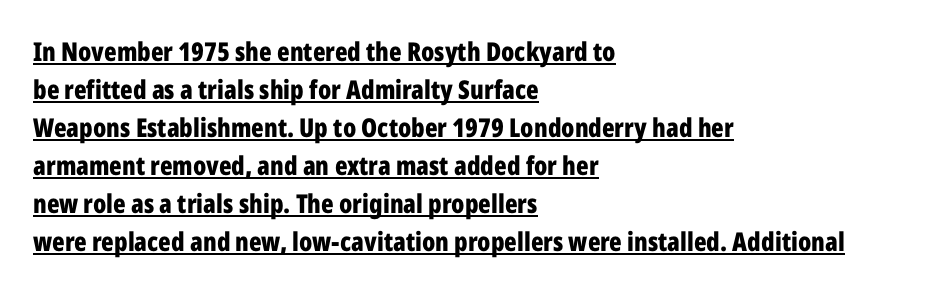
{"italic": "no", "bold": "yes", "underline": "yes", "align": "left", "line_spacing": "normal", "line_spacing_ratio": 1.46, "letter_spacing": "normal", "letter_spacing_em": 0.0, "glyph_px": 26}
